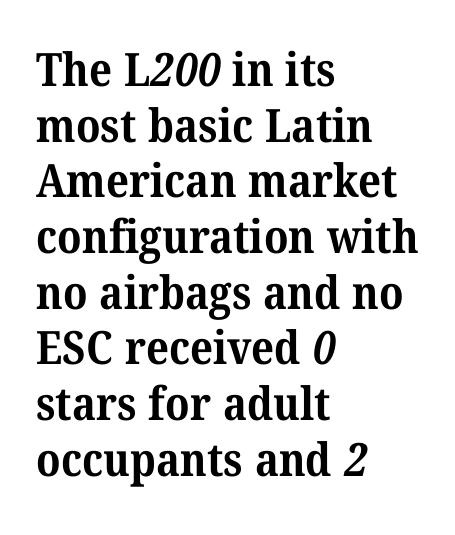
Q: Is the text bold? A: Yes.
Q: Is the typeface a serif or a sans-serif typeface? A: Serif.
Q: Is the text underlined? A: No.
Q: How is the paragraph aligned? A: Left-aligned.
Q: Is the spacing between letters normal or unusually wide? A: Normal.
Q: Width (condensed, normal, or wide)? A: Normal.
Q: Stroke contrast? A: Medium.
Q: x-height? A: Medium.
Q: Monospaced? A: No.
